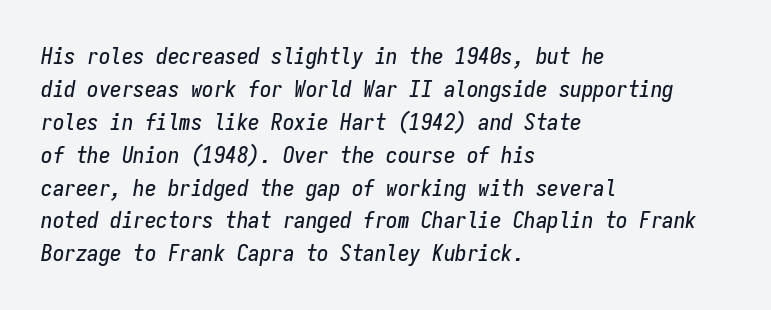
Q: Is the text italic (slanted)? A: Yes, it leans right by about 9 degrees.
Q: Is the text underlined? A: No.
Q: How is the paragraph aligned? A: Left-aligned.
Q: Is the spacing between letters normal or unusually wide? A: Normal.
Q: Is the spacing between lines tight, normal or loose? A: Normal.
